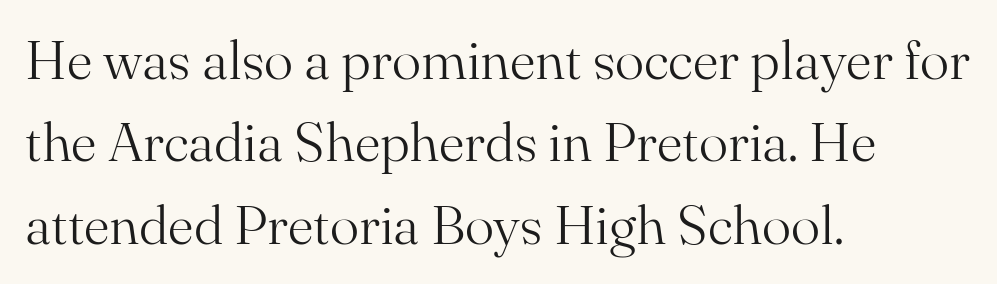
The image shows 55 px light serif type, upright; set left-aligned, normal line spacing (1.5x), normal letter spacing, not underlined; medium stroke contrast and a small x-height.
